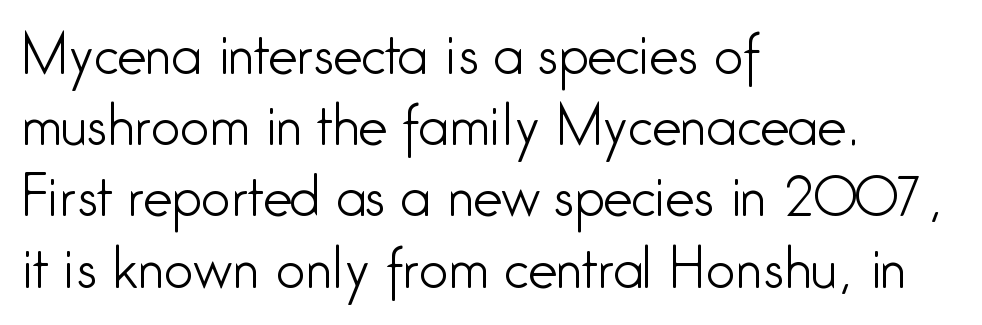
{"serif": "no", "italic": "no", "bold": "no", "weight": "light", "width": "condensed", "stroke_contrast": "low", "x_height": "medium", "monospaced": "no", "underline": "no", "align": "left", "line_spacing": "normal", "line_spacing_ratio": 1.37, "letter_spacing": "normal", "letter_spacing_em": 0.0, "glyph_px": 52}
